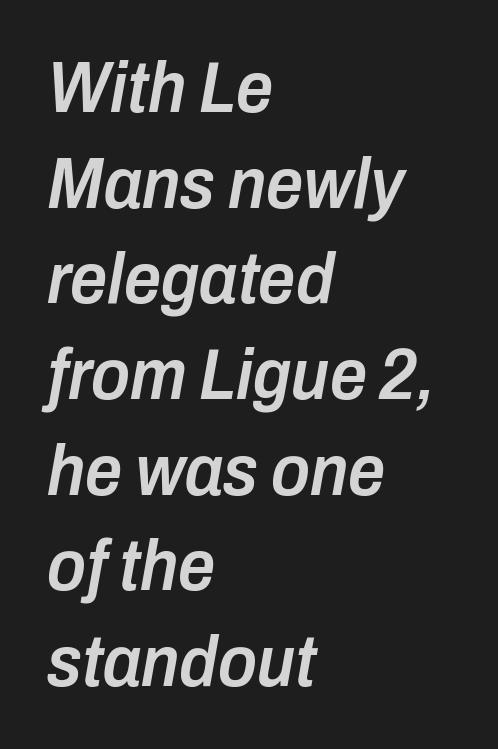
The image shows 73 px semibold, condensed type, italic (leaning right); set left-aligned, normal line spacing (1.31x), normal letter spacing, not underlined; low stroke contrast and a medium x-height.
